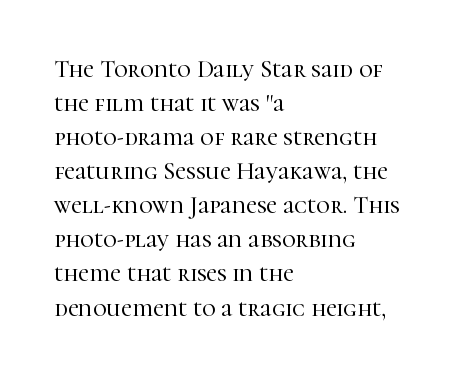
Q: Is the text italic (slanted)? A: No, it is upright.
Q: Is the text underlined? A: No.
Q: How is the paragraph aligned? A: Left-aligned.
Q: Is the spacing between letters normal or unusually wide? A: Normal.
Q: Is the spacing between lines tight, normal or loose? A: Normal.
